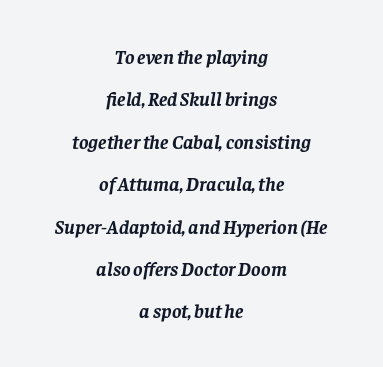
Tall strokes in this sample are angled rather than plumb. The horizontal fit of the characters is conventional and even. The glyphs have the mass of a bold cut. The strip under each line holds only bare page. Notice the wide empty band between every row — that's loose leading. Notice how the passage keeps no hard edge, just a central spine.
